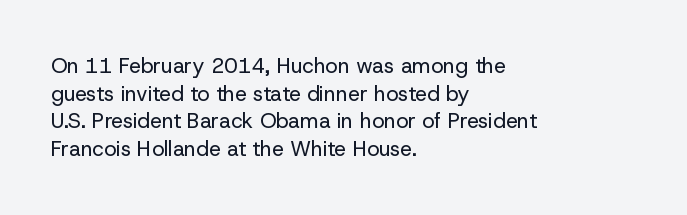
Every stem runs plumb, perpendicular to the baseline. Leftover space on each line is placed entirely after the last word. Check the space under the baseline: it is left empty. This reads as an unemphasized weight, regular at the heaviest. Caption: standard tracking, unaltered.
